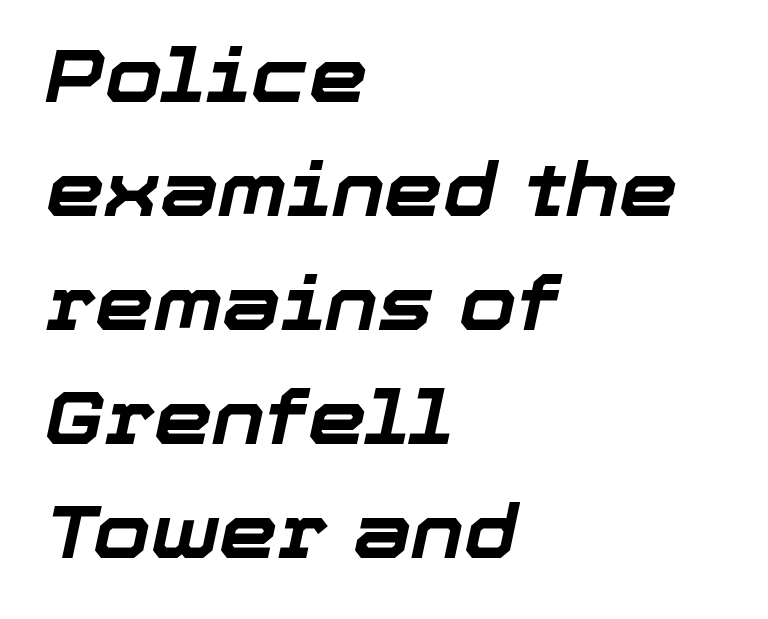
The image shows 74 px bold type, italic (leaning right); set left-aligned, normal line spacing (1.54x), normal letter spacing, not underlined; low stroke contrast and a medium x-height.
